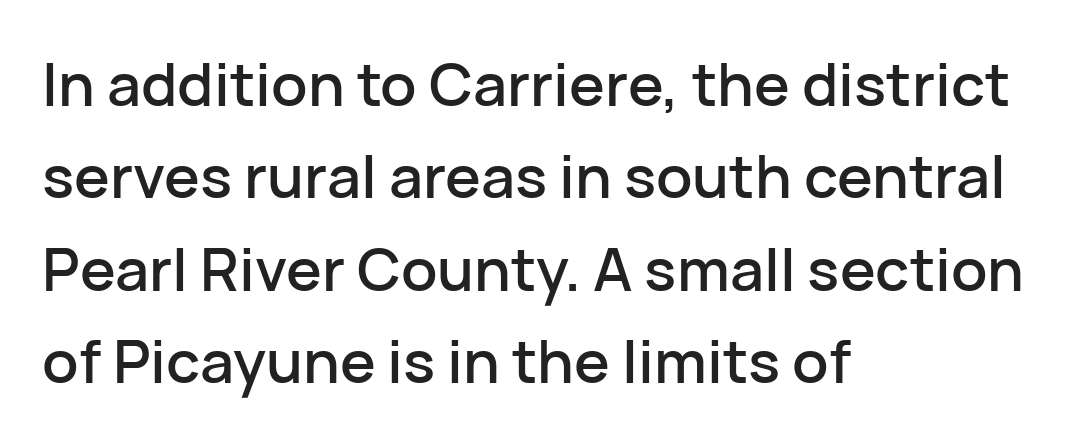
Q: Is the text italic (slanted)? A: No, it is upright.
Q: Is the typeface a serif or a sans-serif typeface? A: Sans-serif.
Q: Is the text underlined? A: No.
Q: How is the paragraph aligned? A: Left-aligned.
Q: Is the spacing between letters normal or unusually wide? A: Normal.
Q: Is the spacing between lines tight, normal or loose? A: Normal.
Q: Width (condensed, normal, or wide)? A: Normal.
Q: Stroke contrast? A: Low.
Q: x-height? A: Medium.
Q: Monospaced? A: No.
